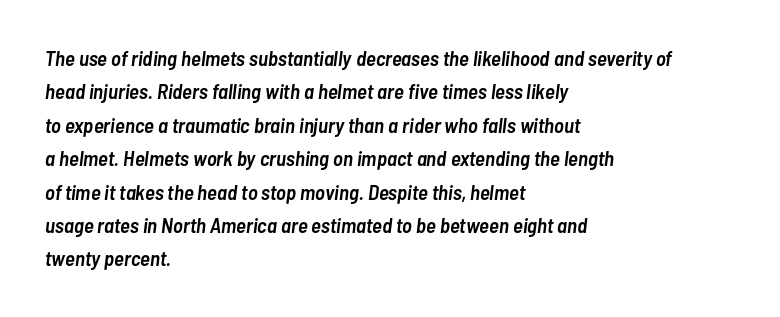
Q: Is the text bold? A: Semi-bold.
Q: Is the text italic (slanted)? A: Yes, it leans right by about 7 degrees.
Q: Is the text underlined? A: No.
Q: How is the paragraph aligned? A: Left-aligned.
Q: Is the spacing between letters normal or unusually wide? A: Normal.
Q: Is the spacing between lines tight, normal or loose? A: Normal.
